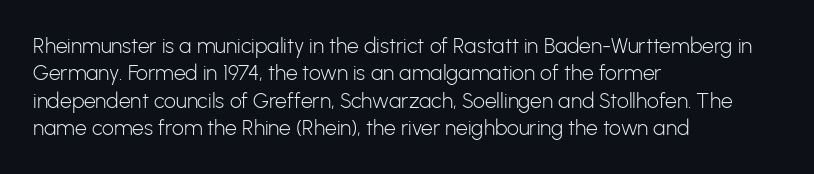
Q: Is the text bold? A: No.
Q: Is the text italic (slanted)? A: No, it is upright.
Q: Is the text underlined? A: No.
Q: How is the paragraph aligned? A: Left-aligned.
Q: Is the spacing between letters normal or unusually wide? A: Normal.
Q: Is the spacing between lines tight, normal or loose? A: Normal.
